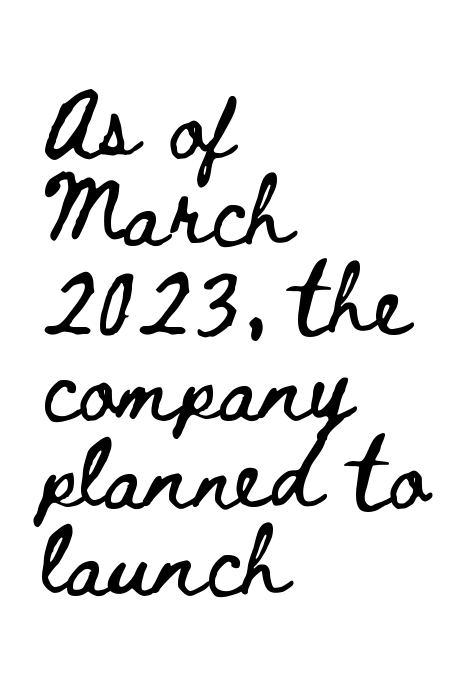
Q: Is the text underlined? A: No.
Q: How is the paragraph aligned? A: Left-aligned.
Q: Is the spacing between letters normal or unusually wide? A: Normal.
Q: Is the spacing between lines tight, normal or loose? A: Normal.
Q: Width (condensed, normal, or wide)? A: Wide.
Q: Stroke contrast? A: Low.
Q: x-height? A: Small.
Q: Monospaced? A: No.
